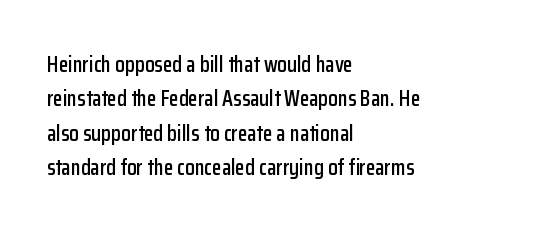
Teacher's note: observe the even left margin — that is flush-left alignment. The passage shown has conventional tracking throughout. It's the straight-up-and-down kind of type. The block of text has a typical density, with ordinary space between rows. The area under the type is left untouched.
